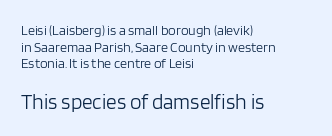
The lettering holds an erect, upright posture throughout. Is the type heavy? It reads as light-to-regular instead. All the whitespace from short lines collects on the right. Each word holds together tightly as a unit, with standard inter-letter gaps.
